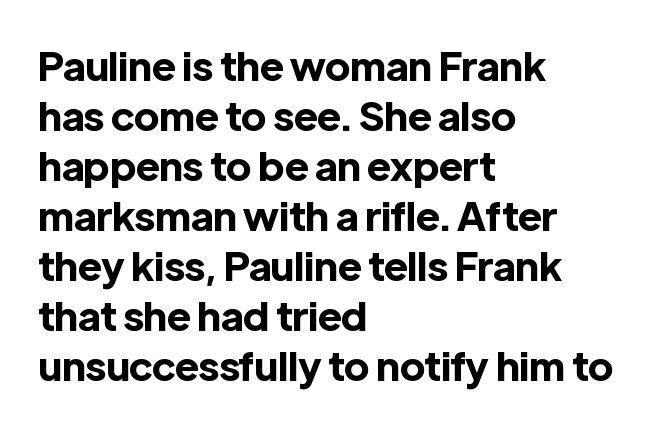
Glyph-to-glyph distance matches everyday printed text. Ordinary non-slanted type is in use. This sample uses a sans-serif face. Baseline-to-baseline distance is the conventional proportion of letter height.
